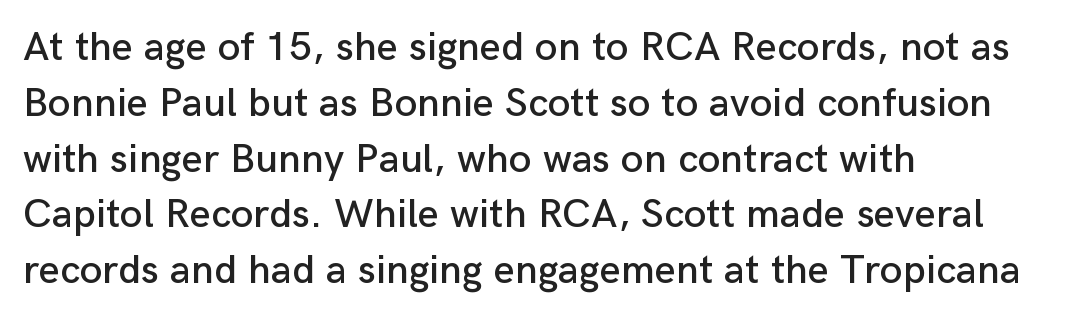
Q: Is the text italic (slanted)? A: No, it is upright.
Q: Is the typeface a serif or a sans-serif typeface? A: Sans-serif.
Q: Is the text underlined? A: No.
Q: How is the paragraph aligned? A: Left-aligned.
Q: Is the spacing between letters normal or unusually wide? A: Normal.
Q: Is the spacing between lines tight, normal or loose? A: Normal.
Q: Width (condensed, normal, or wide)? A: Normal.
Q: Stroke contrast? A: Low.
Q: x-height? A: Medium.
Q: Monospaced? A: No.
